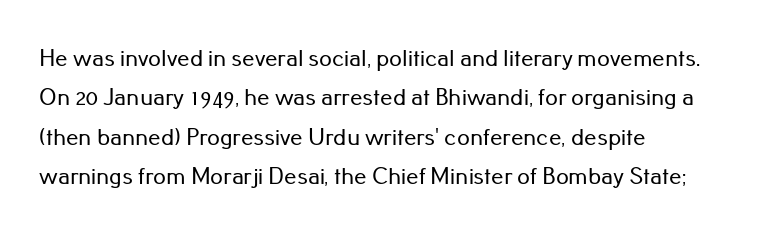
Q: Is the text italic (slanted)? A: No, it is upright.
Q: Is the text underlined? A: No.
Q: How is the paragraph aligned? A: Left-aligned.
Q: Is the spacing between letters normal or unusually wide? A: Normal.
Q: Is the spacing between lines tight, normal or loose? A: Normal.
